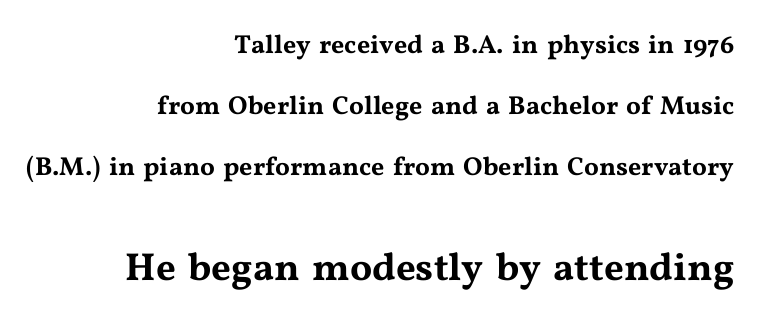
The image shows 39 px wide serif type, upright; set right-aligned, loose line spacing (2.35x), normal letter spacing, not underlined; the second (bottom) block is 1.5x larger; medium stroke contrast and a medium x-height.
